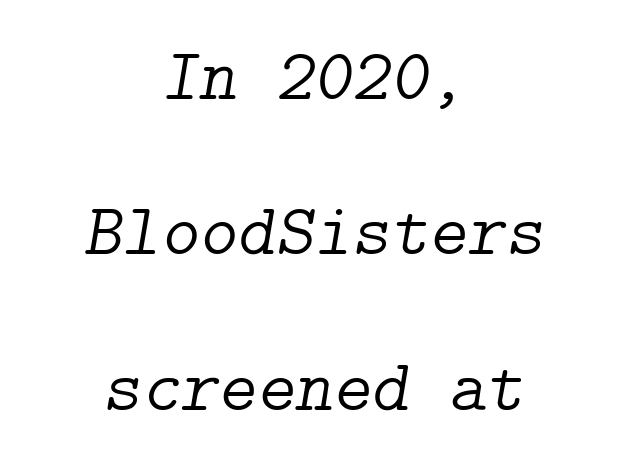
The line texture is even and compact thanks to regular tracking. The designer dialed line spacing up above the default. Each row of text sits above clean, open space. Italic? Definitely — the glyphs are oblique.
